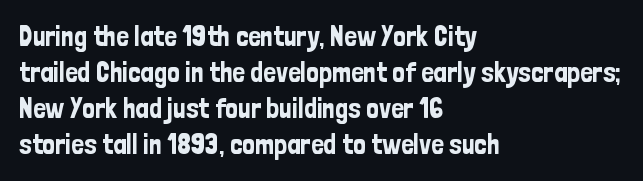
The image shows 28 px condensed sans-serif type, upright; set left-aligned, normal line spacing (1.29x), normal letter spacing, not underlined; low stroke contrast and a medium x-height.
